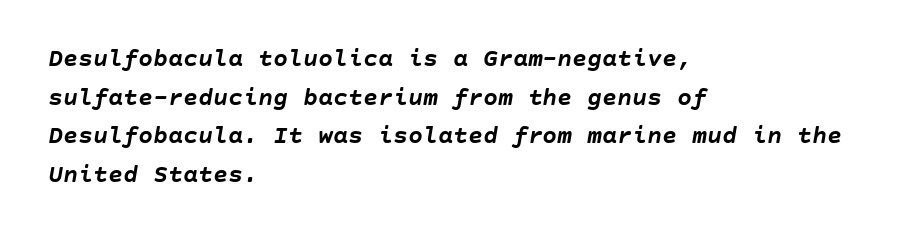
Q: Is the text bold? A: Yes.
Q: Is the text italic (slanted)? A: Yes, it leans right by about 10 degrees.
Q: Is the text underlined? A: No.
Q: How is the paragraph aligned? A: Left-aligned.
Q: Is the spacing between letters normal or unusually wide? A: Normal.
Q: Is the spacing between lines tight, normal or loose? A: Normal.
